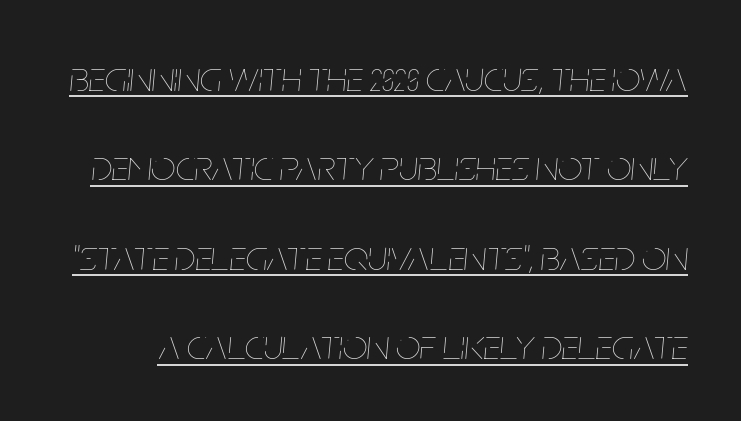
Q: Is the text bold? A: No.
Q: Is the text italic (slanted)? A: Yes, it leans right by about 5 degrees.
Q: Is the text underlined? A: Yes.
Q: Is the spacing between letters normal or unusually wide? A: Normal.
Q: Is the spacing between lines tight, normal or loose? A: Loose.
Q: Width (condensed, normal, or wide)? A: Condensed.
Q: Stroke contrast? A: Low.
Q: x-height? A: Large.
Q: Monospaced? A: No.
